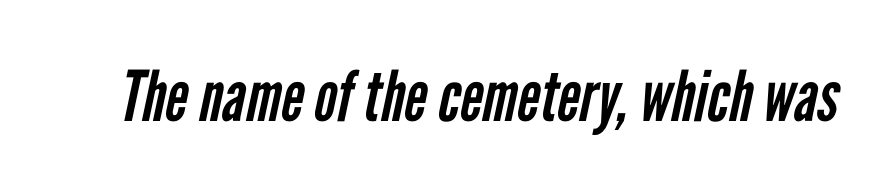
Q: Is the text bold? A: No.
Q: Is the typeface a serif or a sans-serif typeface? A: Sans-serif.
Q: Is the text underlined? A: No.
Q: Is the spacing between letters normal or unusually wide? A: Normal.
Q: Width (condensed, normal, or wide)? A: Condensed.
Q: Stroke contrast? A: Low.
Q: x-height? A: Medium.
Q: Monospaced? A: No.
